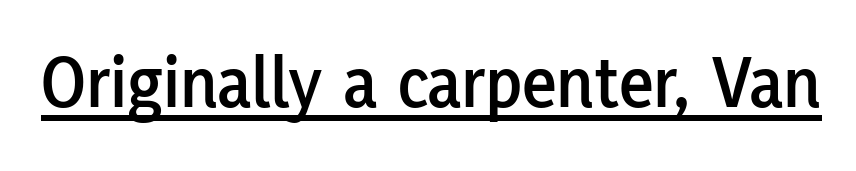
The image shows 75 px sans-serif type, upright; set normal letter spacing, underlined; low stroke contrast and a medium x-height.
